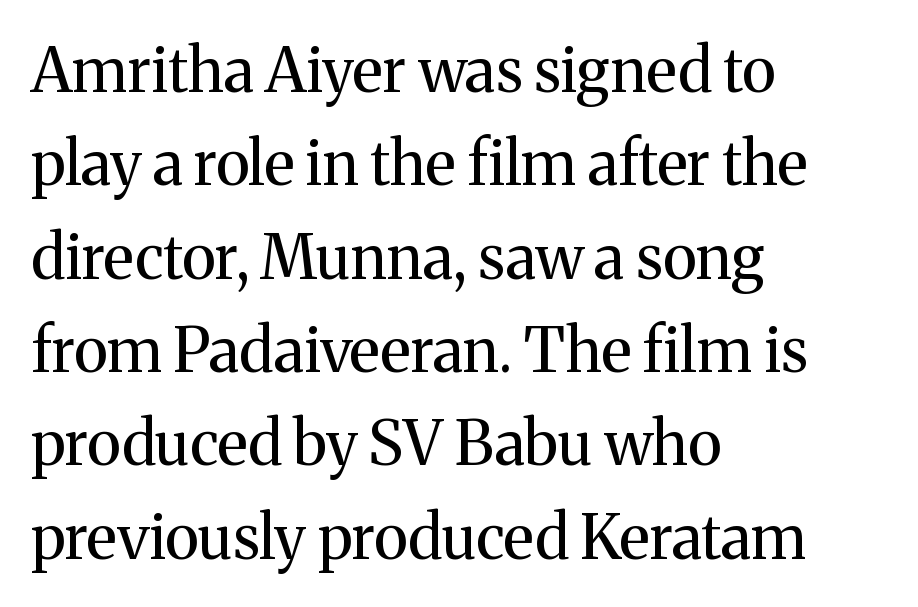
{"serif": "yes", "italic": "no", "bold": "no", "weight": "regular", "width": "normal", "stroke_contrast": "medium", "x_height": "medium", "monospaced": "no", "underline": "no", "align": "left", "line_spacing": "normal", "line_spacing_ratio": 1.53, "letter_spacing": "normal", "letter_spacing_em": 0.0, "glyph_px": 61}
